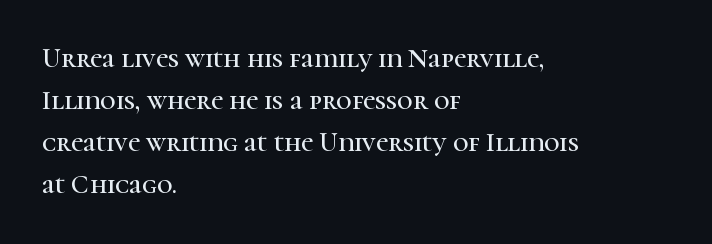
Q: Is the text italic (slanted)? A: No, it is upright.
Q: Is the text underlined? A: No.
Q: How is the paragraph aligned? A: Left-aligned.
Q: Is the spacing between letters normal or unusually wide? A: Normal.
Q: Is the spacing between lines tight, normal or loose? A: Normal.
